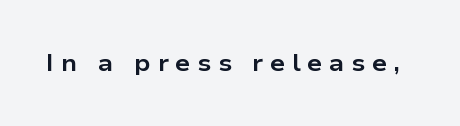
The horizontal fit of the characters is loose and conspicuously gappy. Bare-footed words on every line. Notice how thick the strokes are: this is what a full bold looks like. Every character sits straight up, as roman type does.
